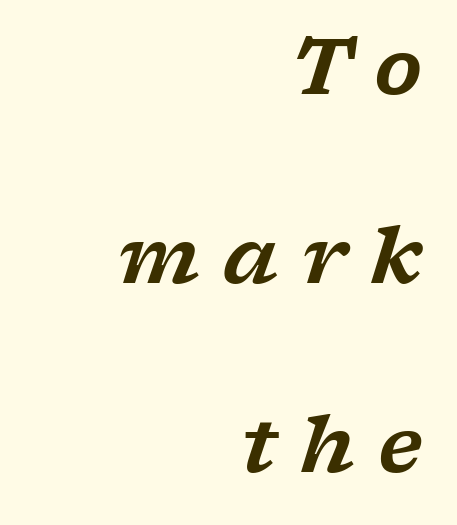
There is plenty of visible air inserted between adjacent glyphs. Horizontal alignment here is rightward, an uncommon choice for prose. Does the lettering tilt? It does — this is italic. Compared with typical paragraphs, the rows here are farther apart.
